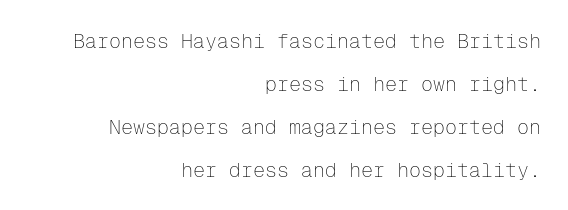
Ascenders rise straight up at ninety degrees. A typesetter would call this leading open, well beyond the default. Has an underline been added? It has not. Leftover space on each line is placed entirely before the opening word. The strokes are not fattened; the text isn't bold. There is no visible air inserted between adjacent glyphs.
